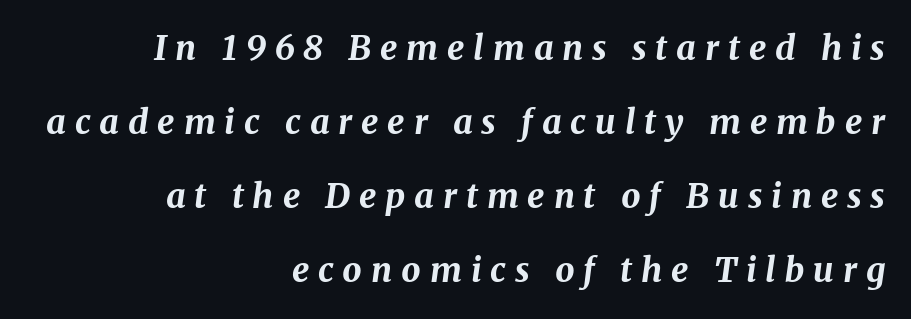
The text block is weighted toward the right margin, trailing off unevenly leftward. Short note: letters widely spaced. How would I describe the line gaps? Wide and relaxed. The characters look thick and weighty, a clear bold.
